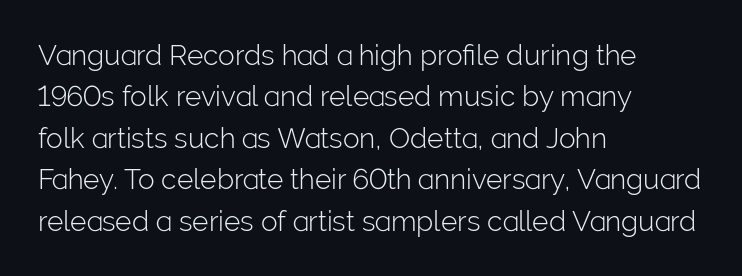
Q: Is the text bold? A: No.
Q: Is the text italic (slanted)? A: No, it is upright.
Q: Is the typeface a serif or a sans-serif typeface? A: Sans-serif.
Q: Is the text underlined? A: No.
Q: How is the paragraph aligned? A: Left-aligned.
Q: Is the spacing between letters normal or unusually wide? A: Normal.
Q: Is the spacing between lines tight, normal or loose? A: Normal.
Q: Width (condensed, normal, or wide)? A: Normal.
Q: Stroke contrast? A: Low.
Q: x-height? A: Medium.
Q: Monospaced? A: No.
